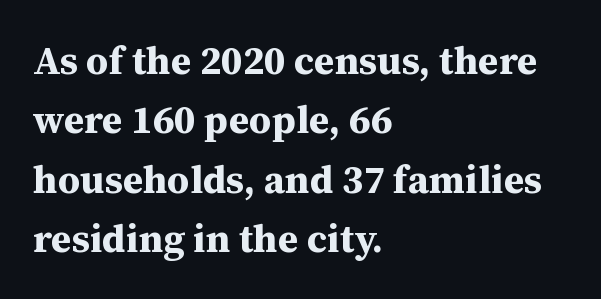
Q: Is the text bold? A: Yes.
Q: Is the text italic (slanted)? A: No, it is upright.
Q: Is the typeface a serif or a sans-serif typeface? A: Serif.
Q: Is the text underlined? A: No.
Q: How is the paragraph aligned? A: Left-aligned.
Q: Is the spacing between letters normal or unusually wide? A: Normal.
Q: Is the spacing between lines tight, normal or loose? A: Normal.
Q: Width (condensed, normal, or wide)? A: Normal.
Q: Stroke contrast? A: Medium.
Q: x-height? A: Medium.
Q: Monospaced? A: No.
